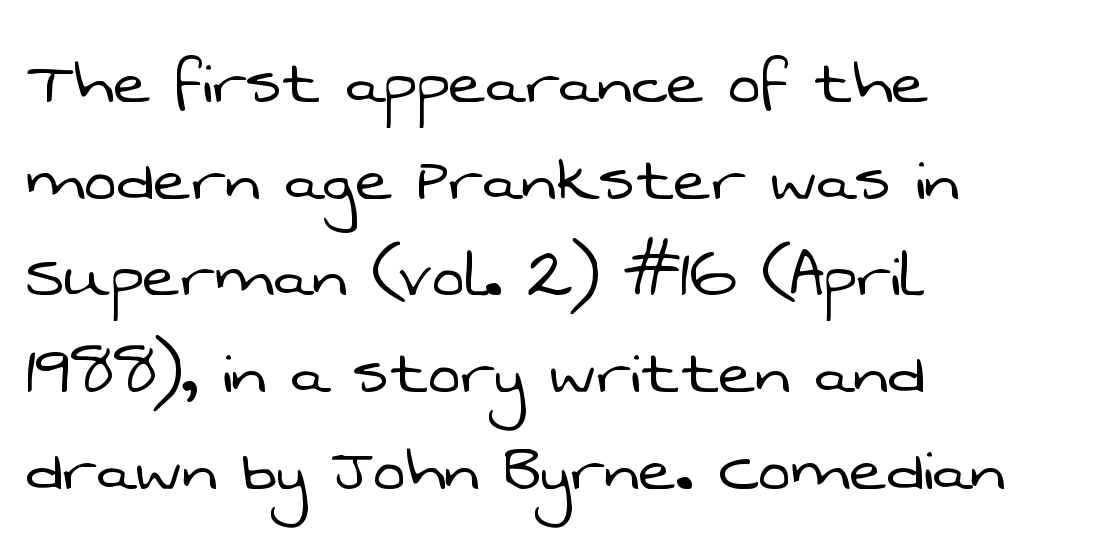
{"serif": "no", "bold": "no", "weight": "light", "width": "normal", "stroke_contrast": "low", "x_height": "medium", "monospaced": "no", "underline": "no", "align": "left", "line_spacing_ratio": 1.24, "letter_spacing": "normal", "letter_spacing_em": 0.0, "glyph_px": 78}
